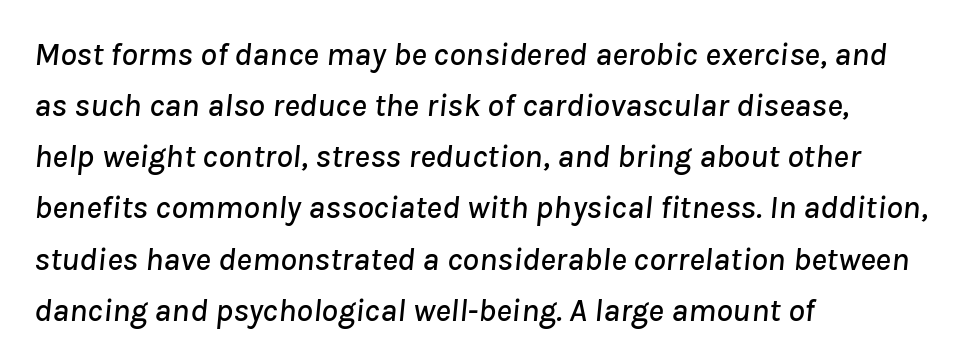
The image shows 33 px text type, italic (leaning right); set left-aligned, normal line spacing (1.55x), normal letter spacing, not underlined; low stroke contrast and a medium x-height.
